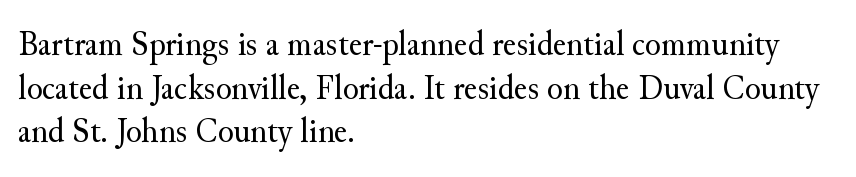
Students, note that the glyphs here touch the page at normal intervals. Spacing verdict: proportional, widths tailored to each character. The passage shown is not underscored anywhere. Serifs: yes, visible at the terminals of the letterforms. The lines are quadded left.
